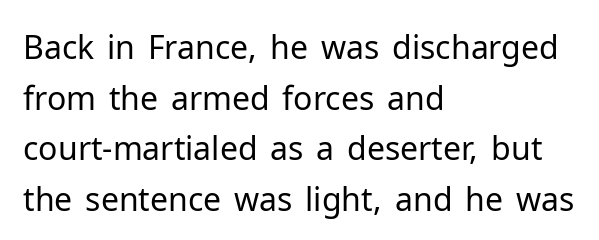
The image shows 32 px regular-weight sans-serif type, upright; set left-aligned, normal line spacing (1.58x), normal letter spacing, not underlined; low stroke contrast and a medium x-height.
